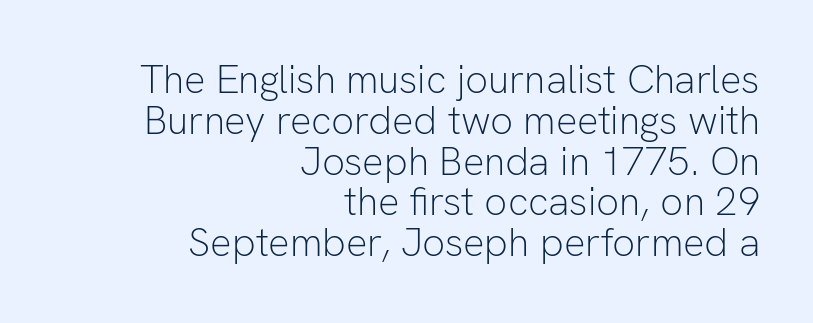
One glance says dense: line gaps are narrower than usual. The specimen omits any rule beneath the text block's lines. Do the characters align in a grid? No, the font is proportional. The strokes are not fattened; the text isn't bold. The font's upright variant was chosen for this text. Inter-character spacing is left at the font's built-in metrics.
